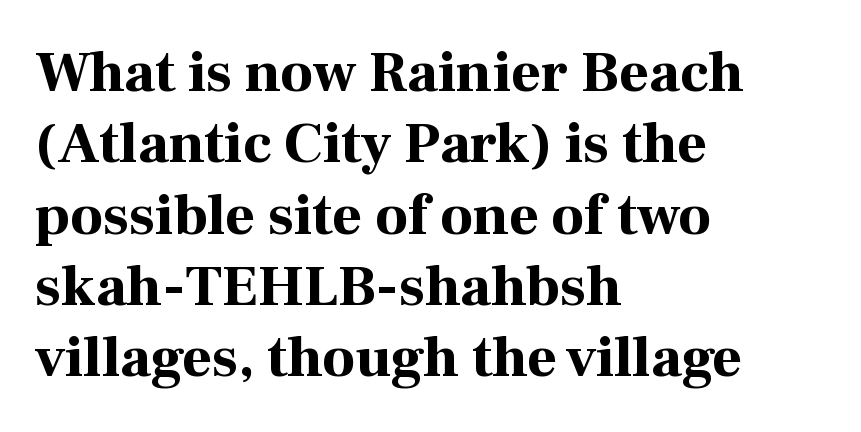
{"serif": "yes", "italic": "no", "bold": "yes", "weight": "bold", "width": "normal", "stroke_contrast": "high", "x_height": "medium", "monospaced": "no", "underline": "no", "align": "left", "line_spacing_ratio": 1.23, "letter_spacing": "normal", "letter_spacing_em": 0.0, "glyph_px": 58}
